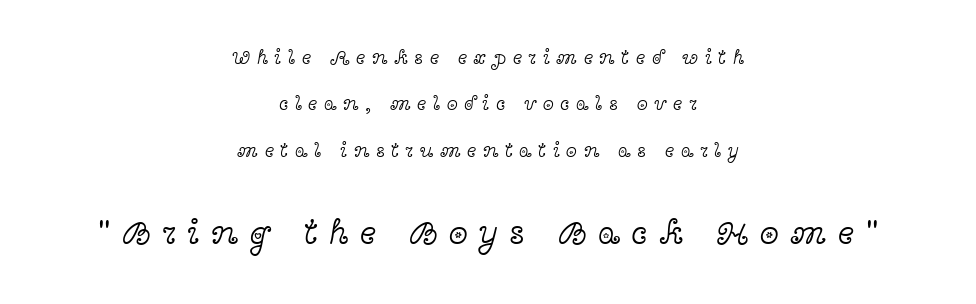
{"serif": "yes", "bold": "no", "weight": "light", "width": "wide", "x_height": "medium", "monospaced": "no", "underline": "no", "align": "center", "line_spacing": "loose", "line_spacing_ratio": 2.32, "letter_spacing": "wide", "letter_spacing_em": 0.32, "larger_block": "second", "size_ratio": 1.75, "glyph_px": 35}
